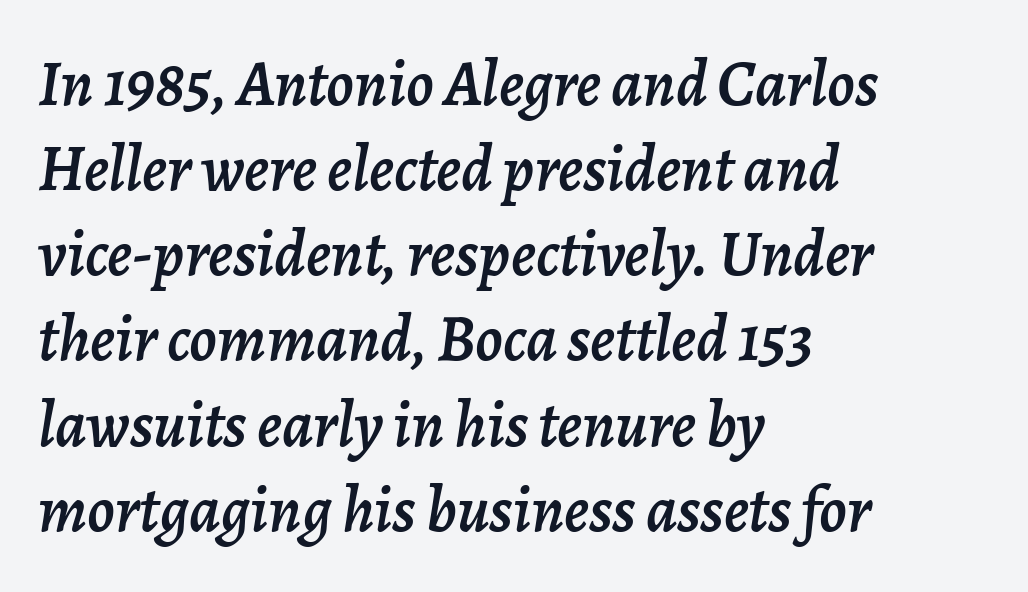
Q: Is the text italic (slanted)? A: Yes, it leans right by about 7 degrees.
Q: Is the text underlined? A: No.
Q: How is the paragraph aligned? A: Left-aligned.
Q: Is the spacing between letters normal or unusually wide? A: Normal.
Q: Is the spacing between lines tight, normal or loose? A: Normal.
Q: Width (condensed, normal, or wide)? A: Normal.
Q: Stroke contrast? A: Low.
Q: x-height? A: Medium.
Q: Monospaced? A: No.
